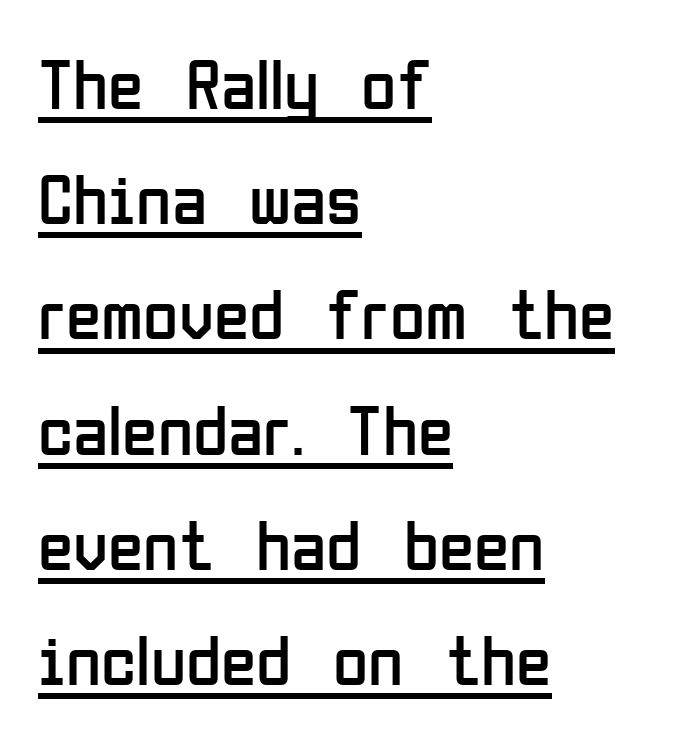
The image shows 72 px regular-weight, condensed sans-serif type, upright; set left-aligned, normal line spacing (1.6x), normal letter spacing, underlined; low stroke contrast and a medium x-height.
